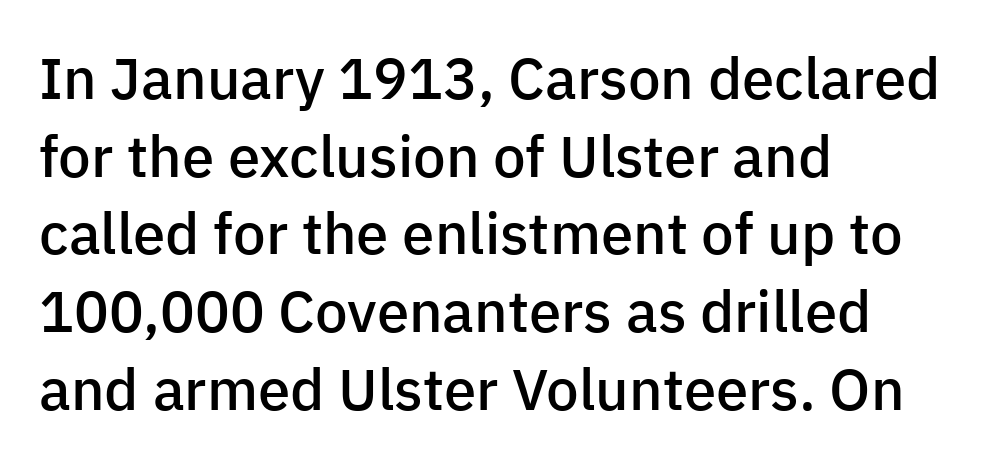
Evenly set lines give the paragraph a standard silhouette. Summary of weight: moderately heavy, a semibold. The gaps between neighbouring characters are ordinary and unremarkable. Does the type have serifs? No, each stem ends abruptly.
